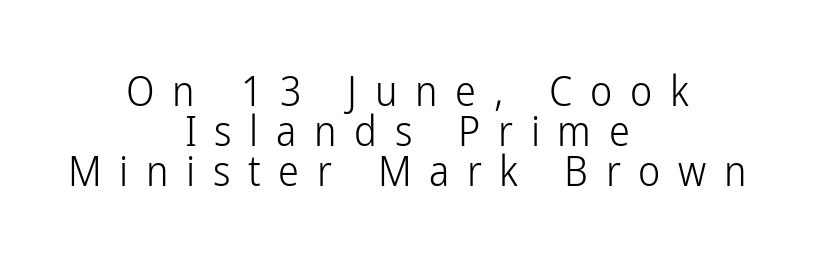
Q: Is the text bold? A: No.
Q: Is the text italic (slanted)? A: No, it is upright.
Q: Is the typeface a serif or a sans-serif typeface? A: Sans-serif.
Q: Is the text underlined? A: No.
Q: How is the paragraph aligned? A: Centered.
Q: Is the spacing between letters normal or unusually wide? A: Unusually wide.
Q: Is the spacing between lines tight, normal or loose? A: Tight.
Q: Width (condensed, normal, or wide)? A: Condensed.
Q: Stroke contrast? A: Low.
Q: x-height? A: Medium.
Q: Monospaced? A: No.
